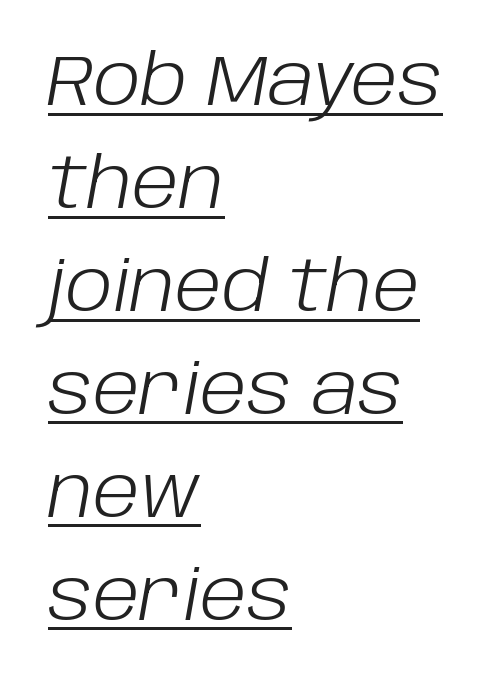
Q: Is the text bold? A: No.
Q: Is the text italic (slanted)? A: Yes, it leans right by about 10 degrees.
Q: Is the text underlined? A: Yes.
Q: How is the paragraph aligned? A: Left-aligned.
Q: Is the spacing between letters normal or unusually wide? A: Normal.
Q: Is the spacing between lines tight, normal or loose? A: Normal.
Q: Width (condensed, normal, or wide)? A: Normal.
Q: Stroke contrast? A: Low.
Q: x-height? A: Large.
Q: Monospaced? A: No.
